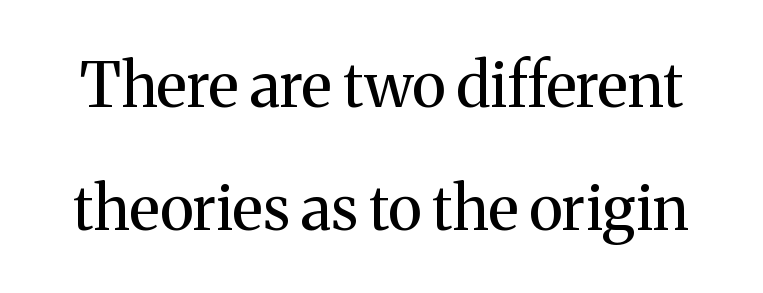
{"serif": "yes", "italic": "no", "bold": "no", "weight": "regular", "width": "normal", "stroke_contrast": "medium", "x_height": "medium", "monospaced": "no", "underline": "no", "line_spacing": "loose", "line_spacing_ratio": 2.01, "letter_spacing": "normal", "letter_spacing_em": 0.0, "glyph_px": 61}
